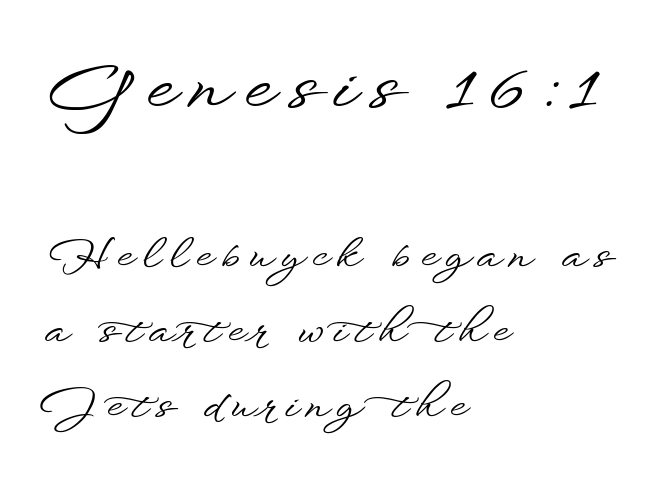
Teacher's note: observe the even left margin — that is flush-left alignment. A sans-serif font was chosen for this passage. The passage shown is not underscored anywhere. The emphasis by scale lands on block number one, above. Here the designer chose a conventional face with non-uniform glyph widths.
